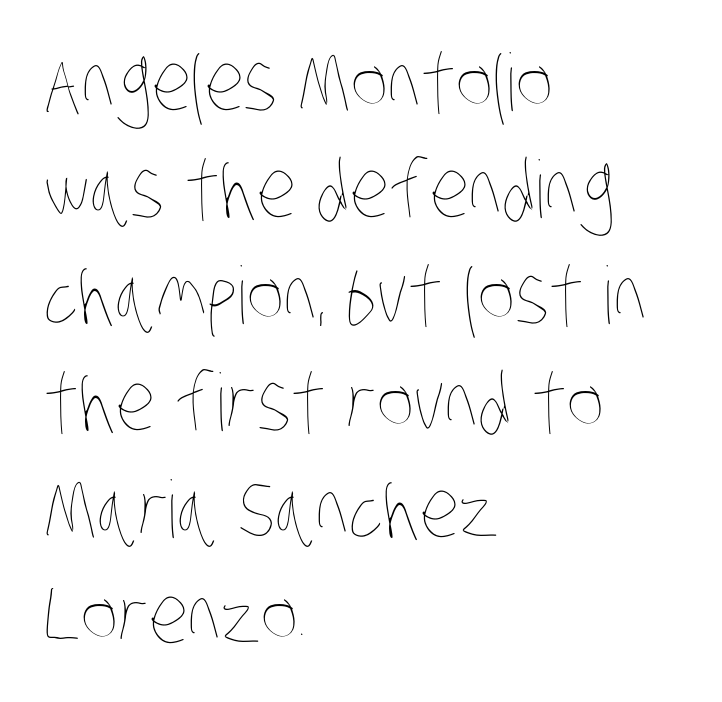
The image shows 79 px thin, condensed type; set left-aligned, normal line spacing (1.35x), normal letter spacing, not underlined; low stroke contrast and a large x-height.
